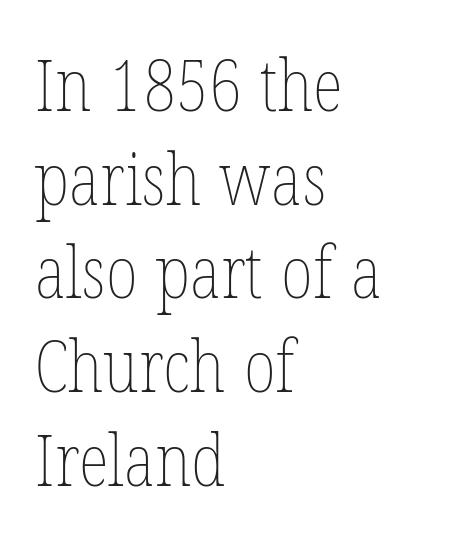
The image shows 71 px thin, condensed type, upright; set left-aligned, normal line spacing (1.32x), normal letter spacing, not underlined; low stroke contrast and a medium x-height.
